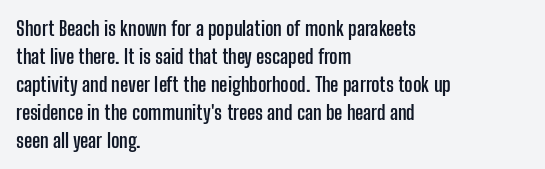
{"italic": "no", "bold": "yes", "underline": "no", "align": "left", "line_spacing": "normal", "line_spacing_ratio": 1.4, "letter_spacing": "normal", "letter_spacing_em": 0.0, "glyph_px": 20}
